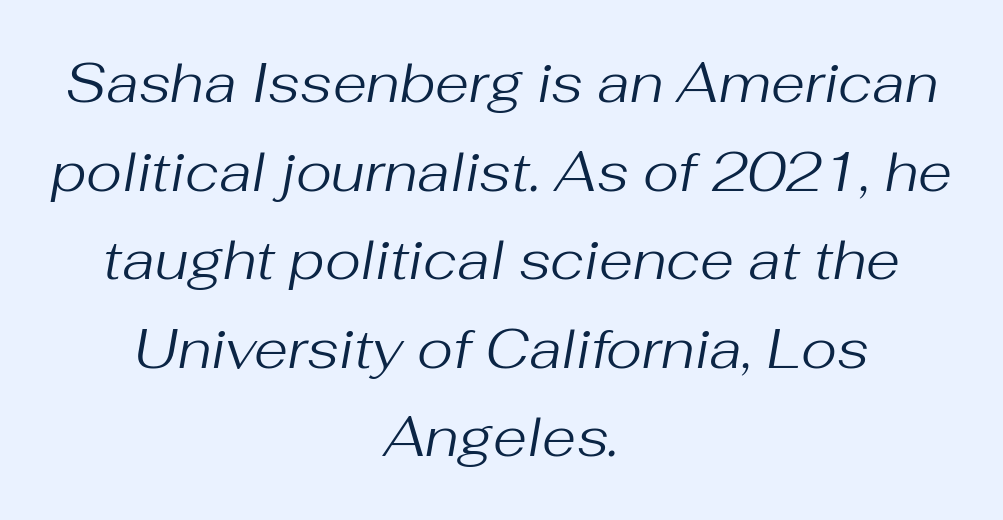
The image shows 55 px regular-weight type, italic (leaning right); set centered, normal line spacing (1.61x), normal letter spacing, not underlined; medium stroke contrast and a medium x-height.
